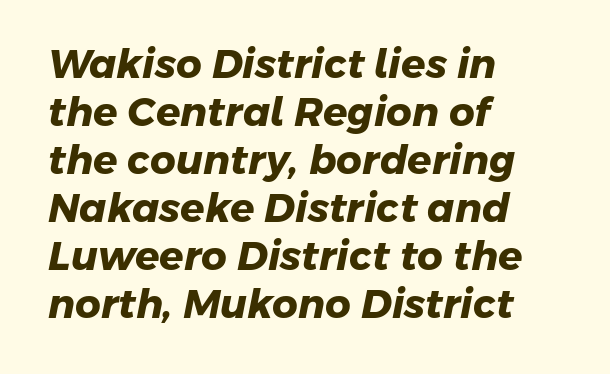
This sample has the flowing, uneven cadence of proportional lettering. Reading down the block, your eye returns to a fixed left position each line. There is no visible air inserted between adjacent glyphs. Quick note: underline off.
